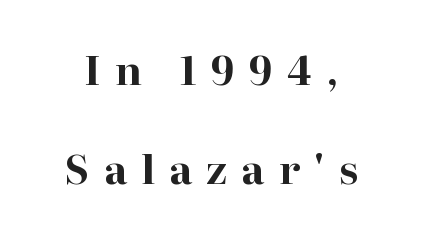
The image shows 40 px bold serif type, upright; set centered, loose line spacing (2.48x), unusually wide letter spacing (+0.36 em), not underlined; high stroke contrast and a medium x-height.
